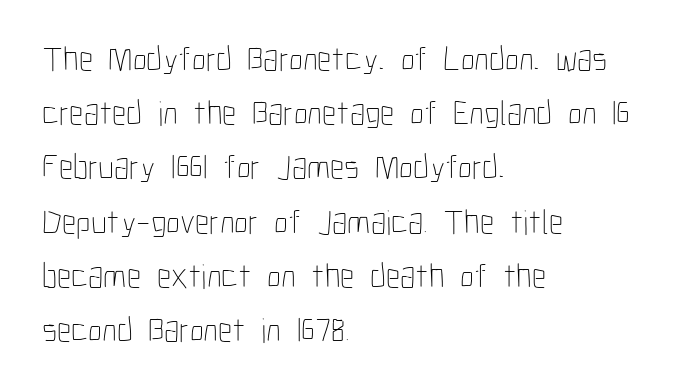
This is the regular roman posture of the typeface. This block has exactly the height ordinary leading produces. The typeface has the unassuming heft of standard copy or less. Inter-character spacing is left at the font's built-in metrics.
